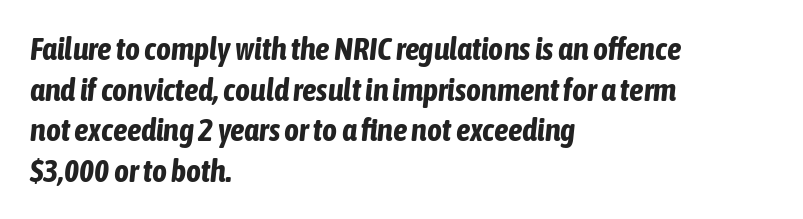
Q: Is the text bold? A: Yes.
Q: Is the text italic (slanted)? A: Yes, it leans right by about 6 degrees.
Q: Is the text underlined? A: No.
Q: How is the paragraph aligned? A: Left-aligned.
Q: Is the spacing between letters normal or unusually wide? A: Normal.
Q: Is the spacing between lines tight, normal or loose? A: Normal.
Q: Width (condensed, normal, or wide)? A: Condensed.
Q: Stroke contrast? A: Low.
Q: x-height? A: Medium.
Q: Monospaced? A: No.
